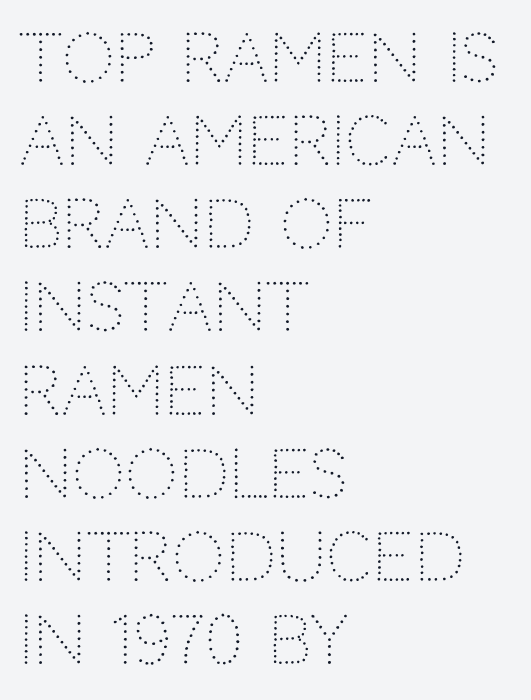
The paragraph shown leans on its left margin. Characters follow at the spacing the type designer built in. These lines sit exactly where default settings would place them. Each letter keeps its own natural width here, so spacing adapts to shape.
